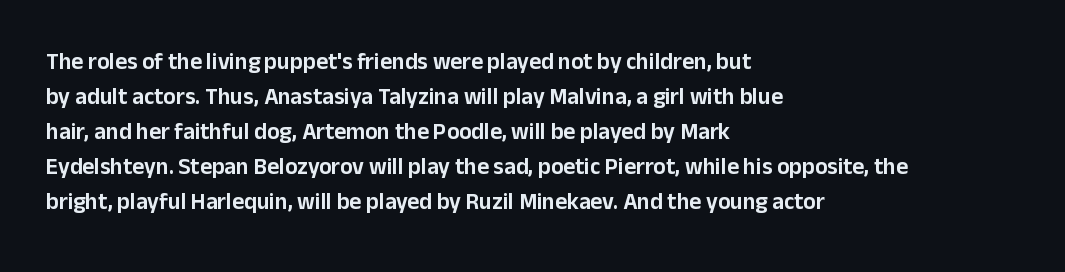
The image shows 23 px text type, upright; set left-aligned, normal line spacing (1.52x), normal letter spacing, not underlined.
